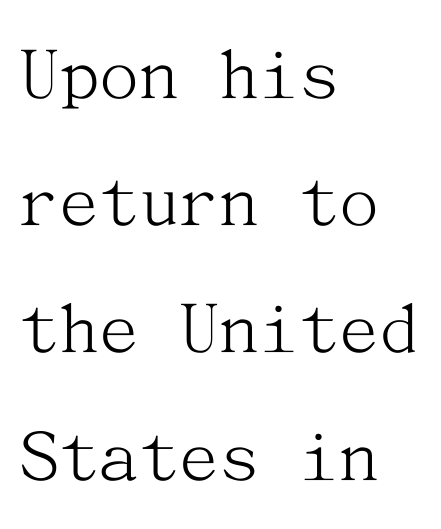
Rule under the text: the space is simply empty. Reading down the column, the eye jumps a familiar distance to each next line. Is the type heavy? It reads as light-to-regular instead. You can tell it's not italic because the verticals are truly vertical.
